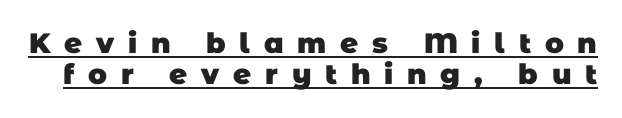
{"serif": "no", "bold": "yes", "weight": "heavy", "width": "normal", "stroke_contrast": "low", "x_height": "large", "monospaced": "no", "underline": "yes", "line_spacing": "tight", "line_spacing_ratio": 1.11, "letter_spacing": "wide", "letter_spacing_em": 0.49, "glyph_px": 28}
